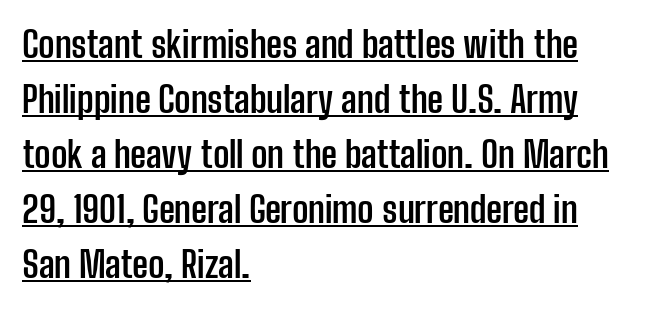
{"serif": "no", "italic": "no", "bold": "yes", "weight": "semibold", "width": "condensed", "stroke_contrast": "low", "x_height": "medium", "monospaced": "no", "underline": "yes", "align": "left", "line_spacing": "normal", "line_spacing_ratio": 1.53, "letter_spacing": "normal", "letter_spacing_em": 0.0, "glyph_px": 36}
